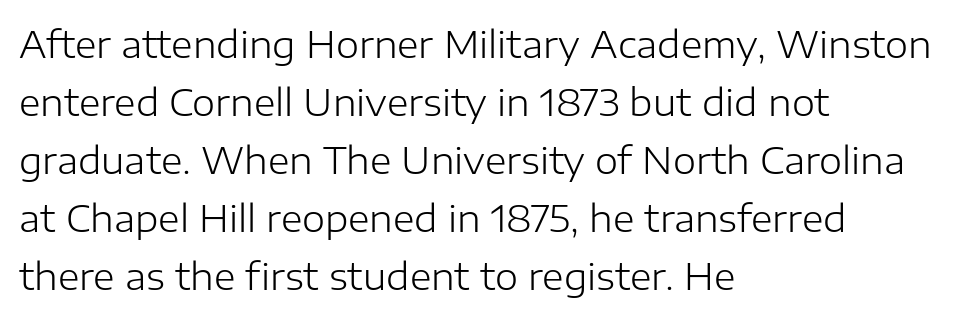
Every stem runs plumb, perpendicular to the baseline. Short note: letters normally spaced. Typeset ragged right — the left edge is the straight one. What's the leading like? Ordinary, nothing unusual. A quiet, ordinary-to-light weight characterises the typeface.
